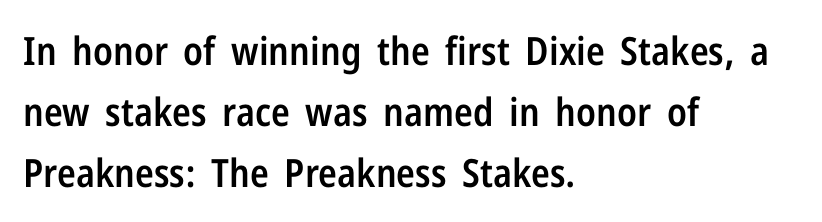
{"serif": "no", "italic": "no", "bold": "semi", "weight": "semibold", "width": "condensed", "stroke_contrast": "low", "x_height": "medium", "monospaced": "no", "underline": "no", "align": "left", "line_spacing": "normal", "line_spacing_ratio": 1.56, "letter_spacing": "normal", "letter_spacing_em": 0.0, "glyph_px": 39}
